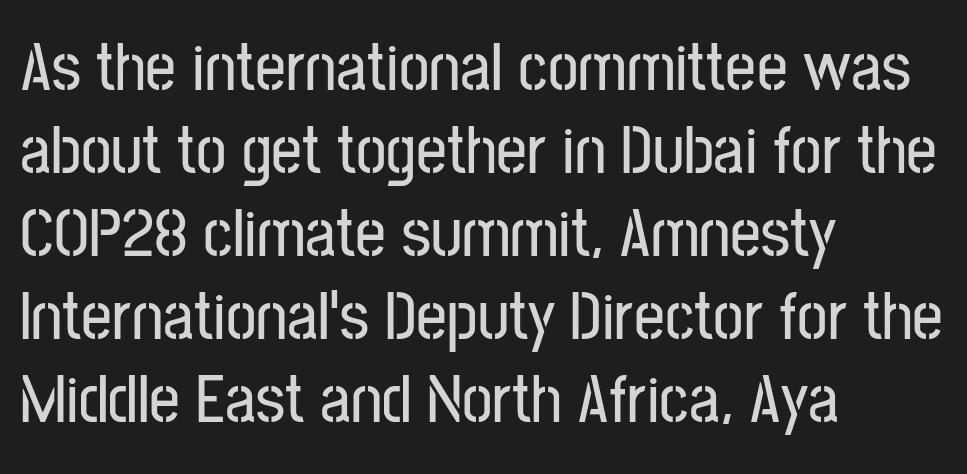
The image shows 68 px condensed sans-serif type, upright; set left-aligned, line spacing 1.22x, normal letter spacing, not underlined; low stroke contrast and a medium x-height.
